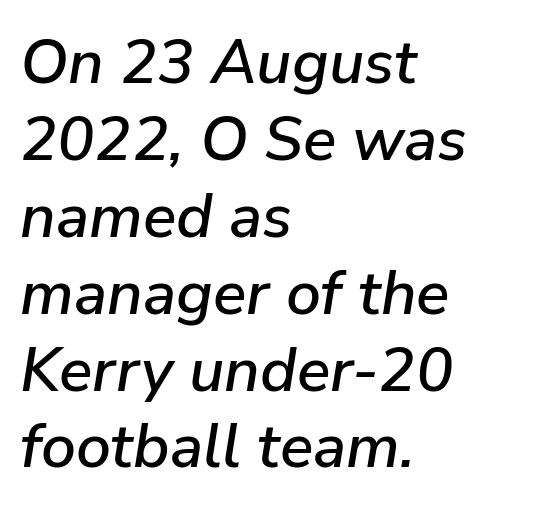
Q: Is the text italic (slanted)? A: Yes, it leans right by about 9 degrees.
Q: Is the text underlined? A: No.
Q: How is the paragraph aligned? A: Left-aligned.
Q: Is the spacing between letters normal or unusually wide? A: Normal.
Q: Width (condensed, normal, or wide)? A: Normal.
Q: Stroke contrast? A: Low.
Q: x-height? A: Medium.
Q: Monospaced? A: No.
